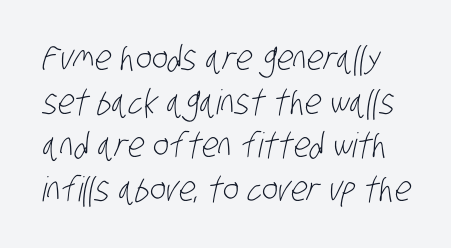
Q: Is the text bold? A: No.
Q: Is the typeface a serif or a sans-serif typeface? A: Sans-serif.
Q: Is the text underlined? A: No.
Q: Is the spacing between letters normal or unusually wide? A: Normal.
Q: Is the spacing between lines tight, normal or loose? A: Normal.
Q: Width (condensed, normal, or wide)? A: Condensed.
Q: Stroke contrast? A: Low.
Q: x-height? A: Large.
Q: Monospaced? A: No.
